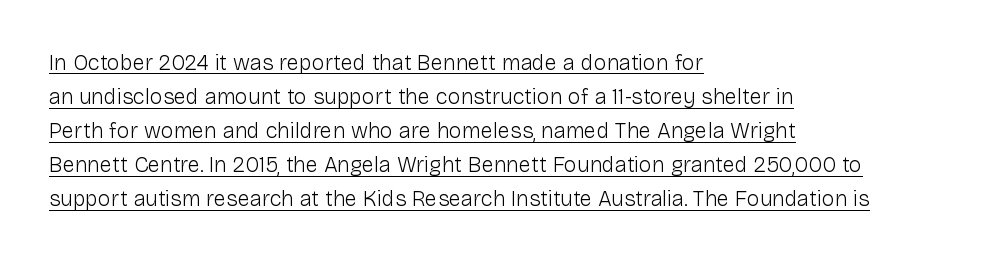
Regarding leading, the lines here are spaced in the standard way. Compared with typical body copy, the letter spacing here is the same. The passage shown is not bold in any degree. Underlining? Definitely there.
